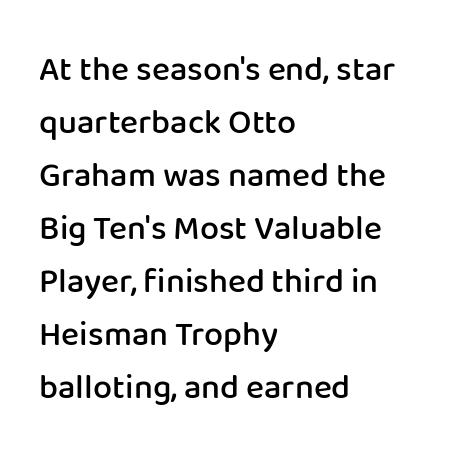
The image shows 34 px semibold sans-serif type, upright; set left-aligned, normal line spacing (1.56x), normal letter spacing, not underlined; low stroke contrast and a medium x-height.
